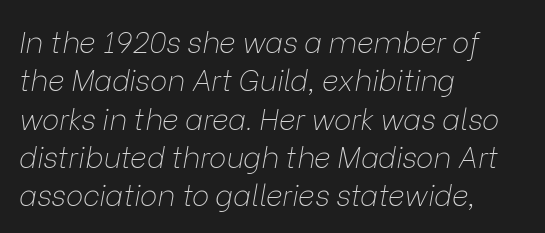
{"italic": "yes", "lean": "right", "slant_degrees": 9, "bold": "no", "weight": "thin", "width": "normal", "stroke_contrast": "low", "x_height": "medium", "monospaced": "no", "underline": "no", "align": "left", "line_spacing": "normal", "line_spacing_ratio": 1.32, "letter_spacing": "normal", "letter_spacing_em": 0.0, "glyph_px": 29}
